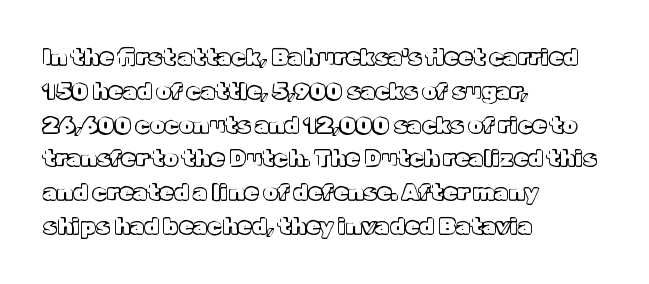
{"italic": "no", "underline": "no", "align": "left", "line_spacing": "normal", "line_spacing_ratio": 1.47, "letter_spacing": "normal", "letter_spacing_em": 0.0, "glyph_px": 23}
